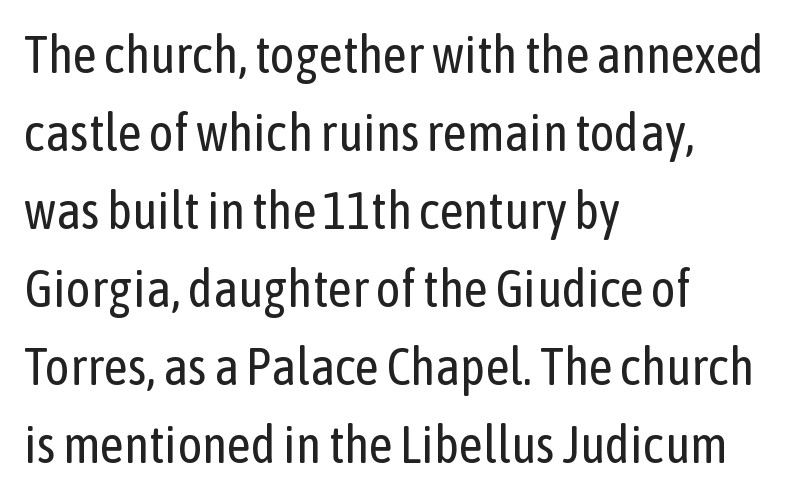
The image shows 52 px regular-weight, condensed sans-serif type, upright; set left-aligned, normal line spacing (1.5x), normal letter spacing, not underlined; low stroke contrast and a medium x-height.
